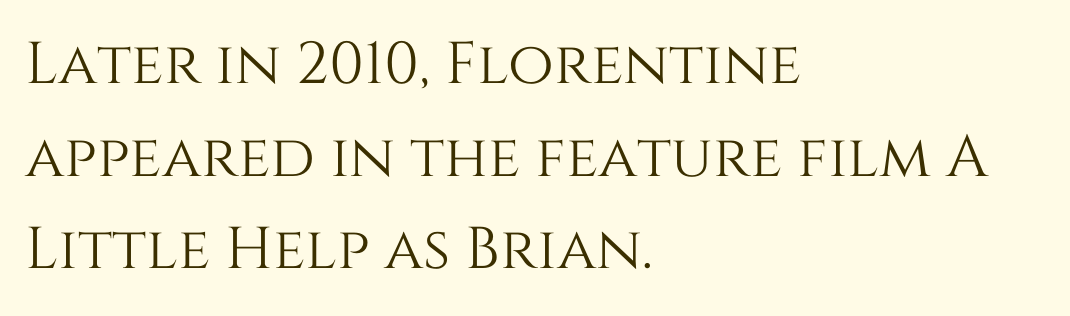
The image shows 59 px text type, upright; set left-aligned, normal line spacing (1.57x), normal letter spacing, not underlined; medium stroke contrast and a large x-height.
